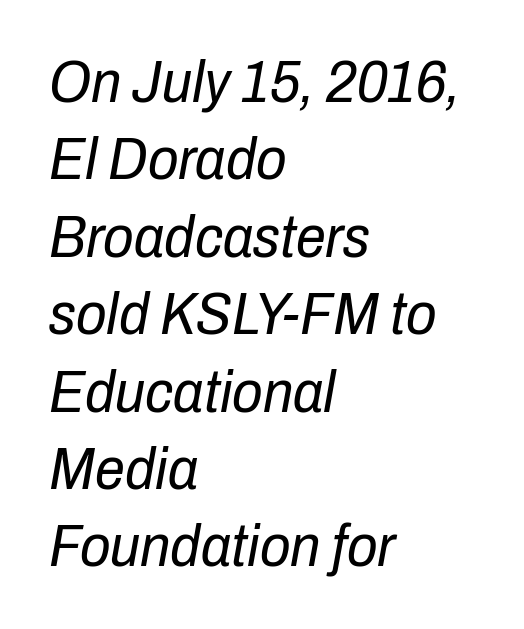
Weight class: somewhere from thin through regular. The rows are spaced the way most documents space them. Italic? Definitely — the glyphs are oblique. Words appear dense and cohesive because spacing is normal. Proportional: the letters do not fall into vertical columns.
